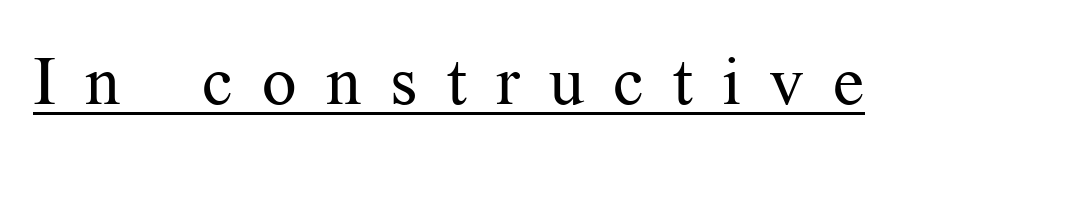
The image shows 68 px regular-weight serif type, upright; set unusually wide letter spacing (+0.43 em), underlined; medium stroke contrast and a medium x-height.
